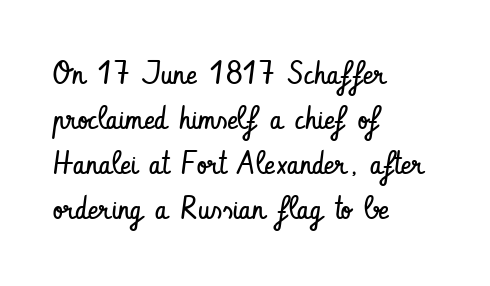
Q: Is the text bold? A: No.
Q: Is the text italic (slanted)? A: No, it is upright.
Q: Is the typeface a serif or a sans-serif typeface? A: Sans-serif.
Q: Is the text underlined? A: No.
Q: How is the paragraph aligned? A: Left-aligned.
Q: Is the spacing between letters normal or unusually wide? A: Normal.
Q: Is the spacing between lines tight, normal or loose? A: Normal.
Q: Width (condensed, normal, or wide)? A: Condensed.
Q: Stroke contrast? A: Low.
Q: x-height? A: Small.
Q: Monospaced? A: No.
